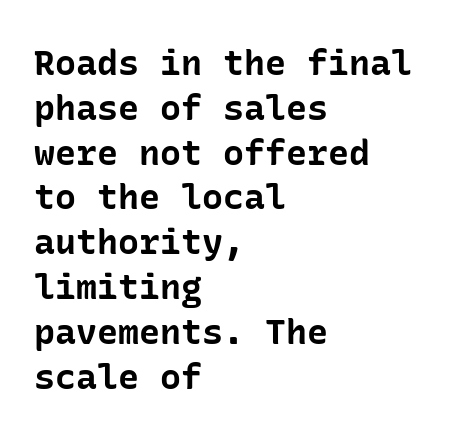
Q: Is the text bold? A: Yes.
Q: Is the text italic (slanted)? A: No, it is upright.
Q: Is the typeface a serif or a sans-serif typeface? A: Sans-serif.
Q: Is the text underlined? A: No.
Q: How is the paragraph aligned? A: Left-aligned.
Q: Is the spacing between letters normal or unusually wide? A: Normal.
Q: Is the spacing between lines tight, normal or loose? A: Normal.
Q: Width (condensed, normal, or wide)? A: Normal.
Q: Stroke contrast? A: Low.
Q: x-height? A: Medium.
